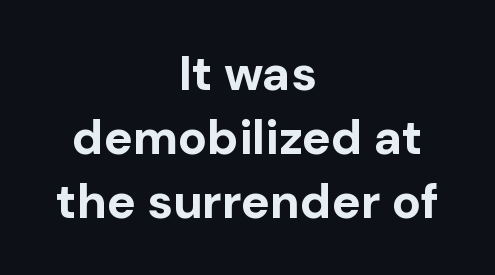
Q: Is the text bold? A: Yes.
Q: Is the text italic (slanted)? A: No, it is upright.
Q: Is the typeface a serif or a sans-serif typeface? A: Sans-serif.
Q: Is the text underlined? A: No.
Q: How is the paragraph aligned? A: Centered.
Q: Is the spacing between letters normal or unusually wide? A: Normal.
Q: Is the spacing between lines tight, normal or loose? A: Normal.
Q: Width (condensed, normal, or wide)? A: Normal.
Q: Stroke contrast? A: Low.
Q: x-height? A: Medium.
Q: Monospaced? A: No.
